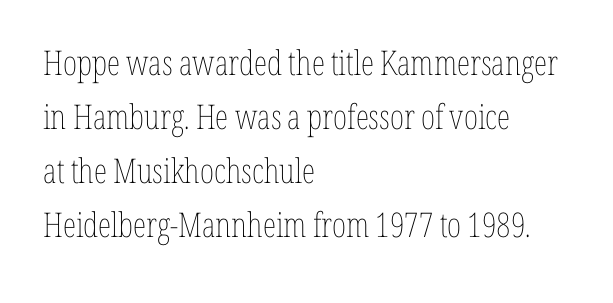
The image shows 34 px thin, condensed type, upright; set left-aligned, normal line spacing (1.59x), normal letter spacing, not underlined; low stroke contrast and a medium x-height.
